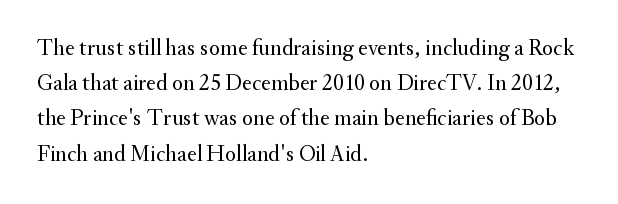
{"italic": "no", "bold": "no", "underline": "no", "align": "left", "line_spacing": "normal", "line_spacing_ratio": 1.53, "letter_spacing": "normal", "letter_spacing_em": 0.0, "glyph_px": 23}
